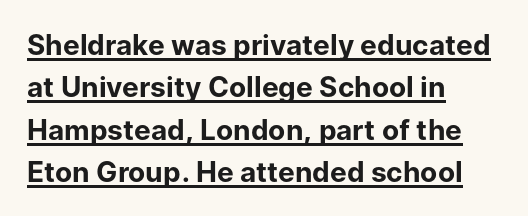
{"serif": "no", "italic": "no", "bold": "yes", "weight": "bold", "width": "normal", "stroke_contrast": "low", "x_height": "medium", "monospaced": "no", "underline": "yes", "align": "left", "line_spacing": "normal", "line_spacing_ratio": 1.51, "letter_spacing": "normal", "letter_spacing_em": 0.0, "glyph_px": 28}
